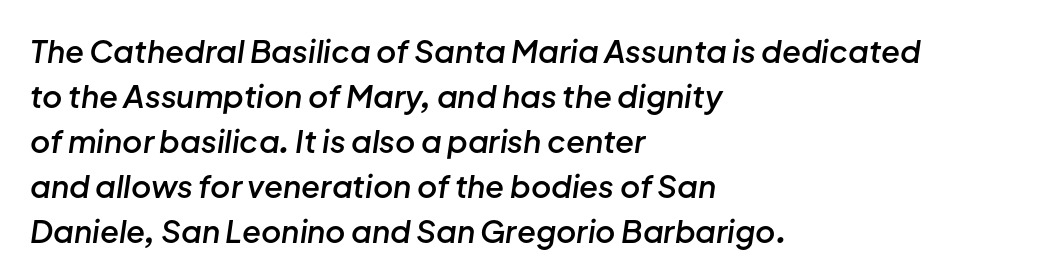
This sample is left-justified, so line endings fall wherever the words run out. This sample has the flowing, uneven cadence of proportional lettering. Nobody touched the tracking dial on this one. Underline: absent. Every letter is mildly thick-stroked: semibold rather than bold. The face used here has a pronounced slope to its letters.
